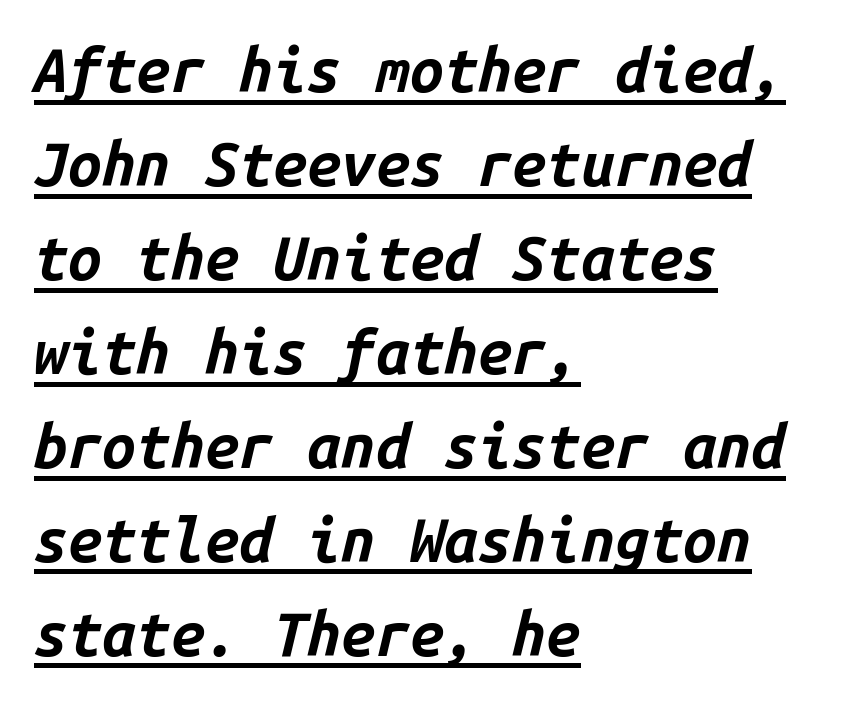
Leading matches the norm, producing a regular column. A typographer would call this underscored text. Students, this is bold: see how much ink each stroke carries. The face used here is monospaced, like something from a code editor.
